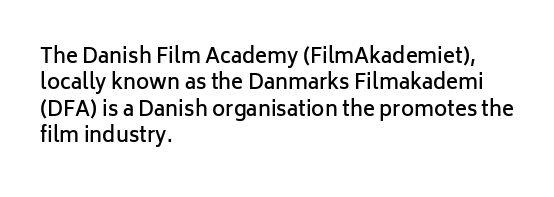
Beneath every word, the page is bare. Upright lettering throughout. Teacher's note: observe the even left margin — that is flush-left alignment. Caption: standard tracking, unaltered. A fair bit of extra ink — the face is semibold, not bold.
